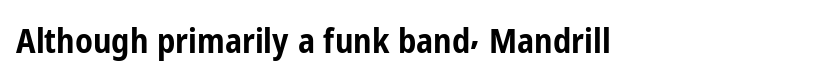
{"serif": "no", "italic": "no", "bold": "yes", "weight": "bold", "width": "condensed", "stroke_contrast": "low", "x_height": "medium", "monospaced": "no", "underline": "no", "align": "left", "letter_spacing": "normal", "letter_spacing_em": 0.0, "glyph_px": 34}
